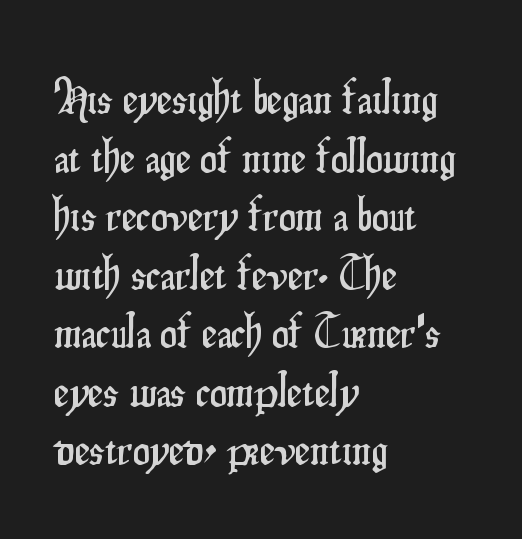
Nobody touched the tracking dial on this one. This sample uses an upright cut, with every glyph sitting square on the baseline. Visually the block forms a straight wall on the left and a jagged coastline on the right. Bare-footed words on every line. Spacing verdict: proportional, widths tailored to each character.
